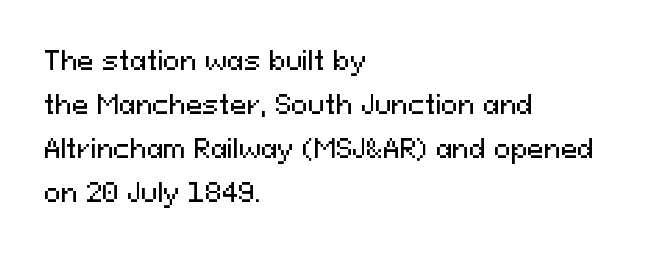
The image shows 25 px text type, upright; set left-aligned, line spacing 1.76x, normal letter spacing, not underlined.
